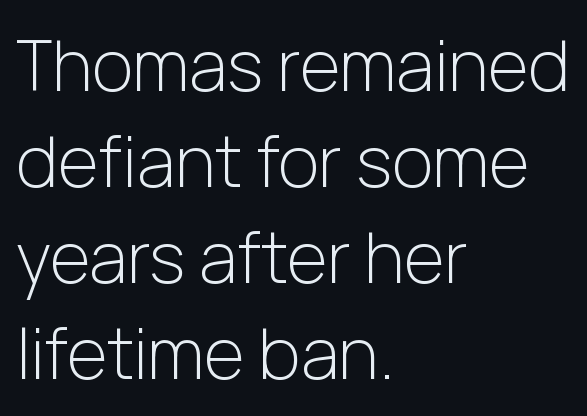
{"serif": "no", "italic": "no", "bold": "no", "weight": "light", "width": "normal", "stroke_contrast": "low", "x_height": "medium", "monospaced": "no", "underline": "no", "align": "left", "line_spacing": "normal", "line_spacing_ratio": 1.37, "letter_spacing": "normal", "letter_spacing_em": 0.0, "glyph_px": 70}
